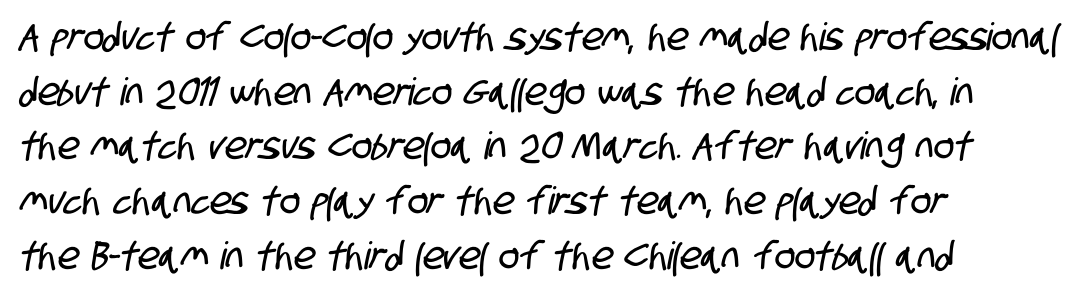
The text was rendered using a sans face with plain stroke endings. This block has exactly the height ordinary leading produces. This sample has the flowing, uneven cadence of proportional lettering. Does extra space separate the letters? No, they use regular spacing. One-word summary of the alignment: left.
